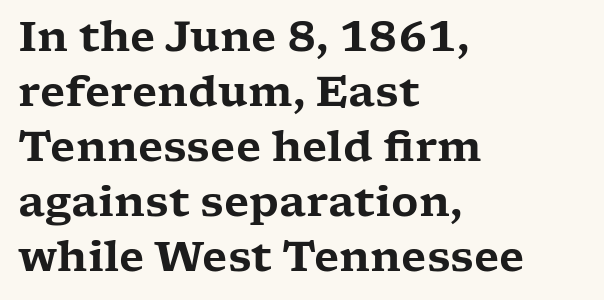
The image shows 42 px wide serif type, upright; set left-aligned, normal line spacing (1.31x), normal letter spacing, not underlined; low stroke contrast and a medium x-height.
